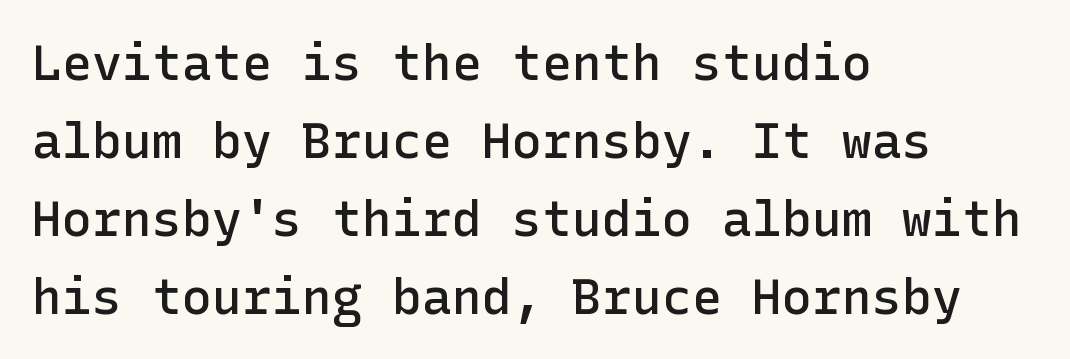
{"serif": "no", "italic": "no", "bold": "semi", "weight": "semibold", "width": "normal", "stroke_contrast": "low", "x_height": "medium", "underline": "no", "align": "left", "line_spacing": "normal", "line_spacing_ratio": 1.56, "letter_spacing": "normal", "letter_spacing_em": 0.0, "glyph_px": 50}
